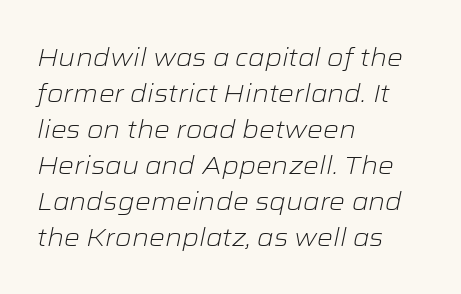
The block of text has a typical density, with ordinary space between rows. The passage shown is not bold in any degree. Notice how the passage keeps a crisp vertical edge on the left only. The passage shown leans; its letterforms are oblique. Lines of text with bare space underneath.
